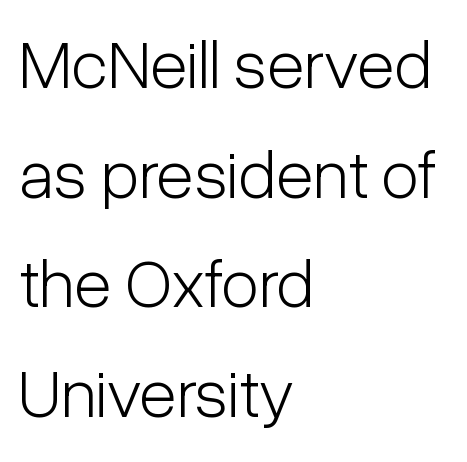
{"serif": "no", "italic": "no", "bold": "no", "weight": "light", "width": "condensed", "stroke_contrast": "low", "x_height": "medium", "monospaced": "no", "underline": "no", "align": "left", "line_spacing": "normal", "line_spacing_ratio": 1.59, "letter_spacing": "normal", "letter_spacing_em": 0.0, "glyph_px": 69}
